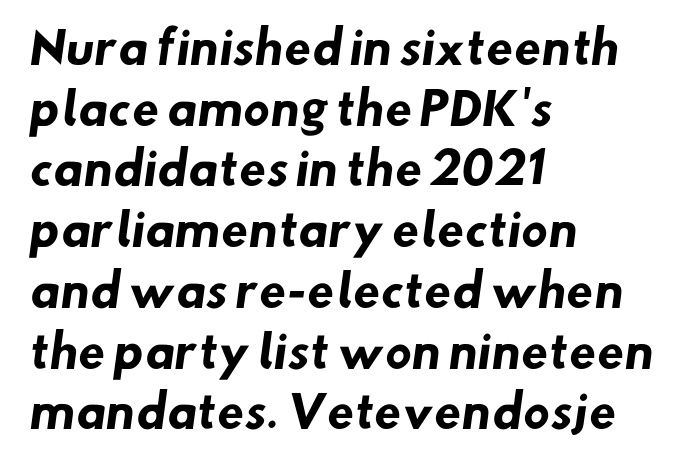
Q: Is the text bold? A: Yes.
Q: Is the typeface a serif or a sans-serif typeface? A: Sans-serif.
Q: Is the text underlined? A: No.
Q: How is the paragraph aligned? A: Left-aligned.
Q: Is the spacing between letters normal or unusually wide? A: Normal.
Q: Is the spacing between lines tight, normal or loose? A: Normal.
Q: Width (condensed, normal, or wide)? A: Normal.
Q: Stroke contrast? A: Low.
Q: x-height? A: Small.
Q: Monospaced? A: No.
